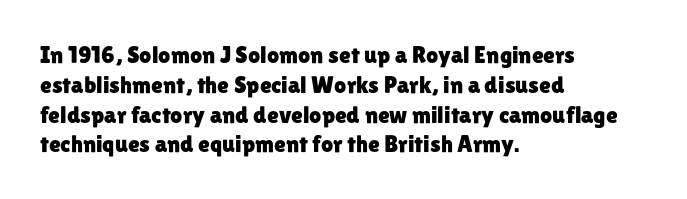
{"italic": "no", "underline": "no", "align": "left", "line_spacing_ratio": 1.24, "letter_spacing": "normal", "letter_spacing_em": 0.0, "glyph_px": 24}
